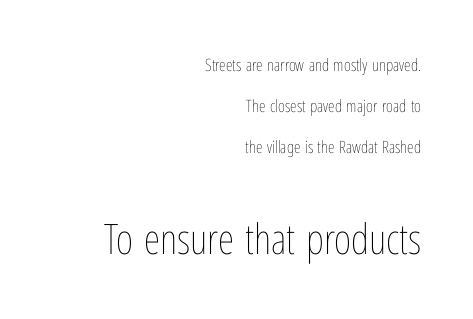
Q: Is the text bold? A: No.
Q: Is the text italic (slanted)? A: No, it is upright.
Q: Is the text underlined? A: No.
Q: How is the paragraph aligned? A: Right-aligned.
Q: Is the spacing between letters normal or unusually wide? A: Normal.
Q: Is the spacing between lines tight, normal or loose? A: Loose.
Q: Which block of text is set in a larger size, the first (top) or the second (bottom)? A: The second (bottom) one.
Q: Width (condensed, normal, or wide)? A: Condensed.
Q: Stroke contrast? A: Low.
Q: x-height? A: Medium.
Q: Monospaced? A: No.
